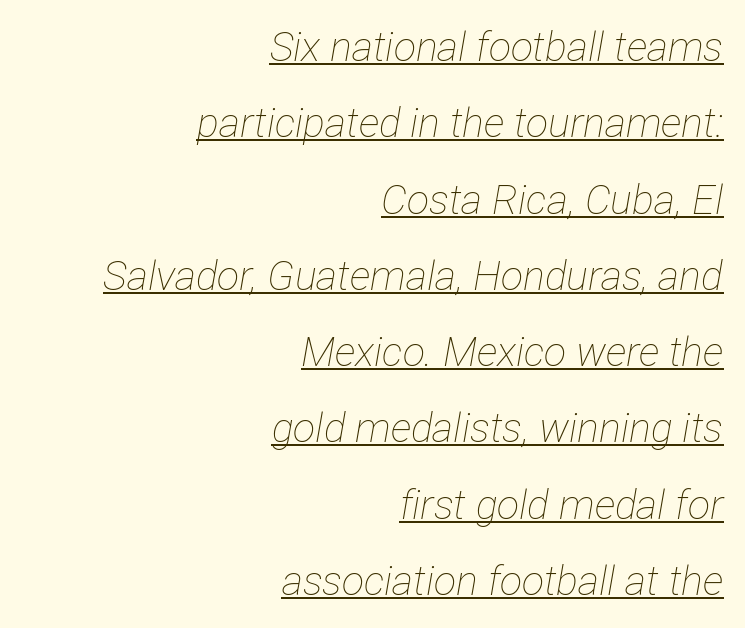
{"italic": "yes", "lean": "right", "slant_degrees": 12, "bold": "no", "weight": "thin", "width": "condensed", "stroke_contrast": "low", "x_height": "medium", "monospaced": "no", "underline": "yes", "align": "right", "line_spacing_ratio": 1.86, "letter_spacing": "normal", "letter_spacing_em": 0.0, "glyph_px": 41}
